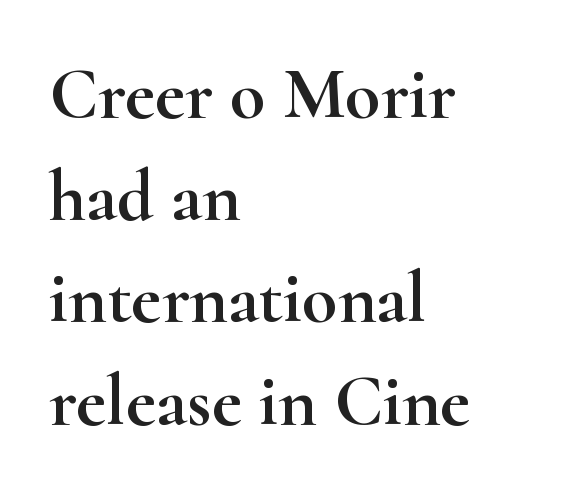
Does the leading feel generous? No, just average. In terms of letterspacing, this is plain default setting. Reading down the block, your eye returns to a fixed left position each line. Underlining? Definitely not there. Regarding serifs, this sample has them.
